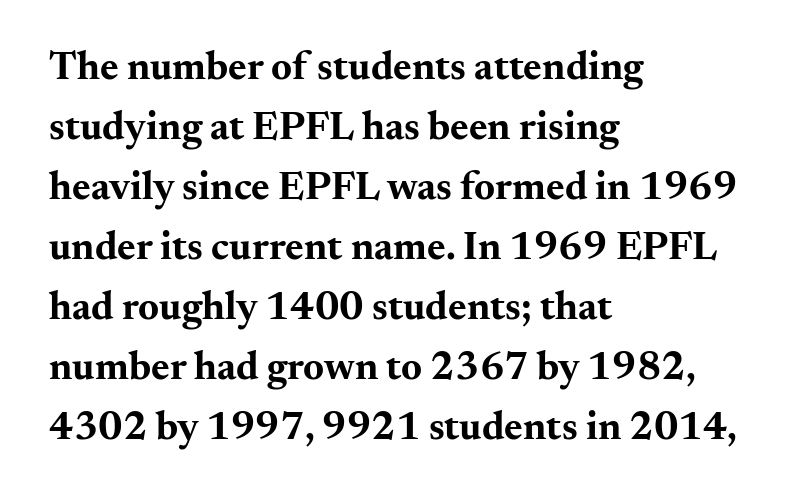
{"serif": "yes", "italic": "no", "bold": "yes", "weight": "bold", "width": "wide", "stroke_contrast": "medium", "x_height": "small", "monospaced": "no", "underline": "no", "align": "left", "line_spacing": "normal", "line_spacing_ratio": 1.5, "letter_spacing": "normal", "letter_spacing_em": 0.0, "glyph_px": 40}
